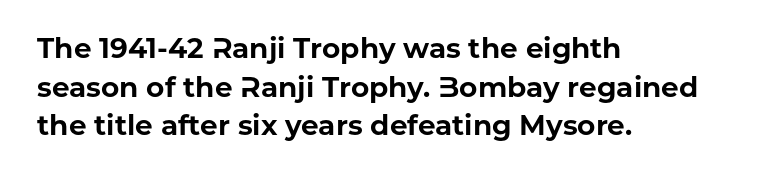
Q: Is the text bold? A: Yes.
Q: Is the text italic (slanted)? A: No, it is upright.
Q: Is the typeface a serif or a sans-serif typeface? A: Sans-serif.
Q: Is the text underlined? A: No.
Q: How is the paragraph aligned? A: Left-aligned.
Q: Is the spacing between letters normal or unusually wide? A: Normal.
Q: Is the spacing between lines tight, normal or loose? A: Normal.
Q: Width (condensed, normal, or wide)? A: Normal.
Q: Stroke contrast? A: Low.
Q: x-height? A: Medium.
Q: Monospaced? A: No.
